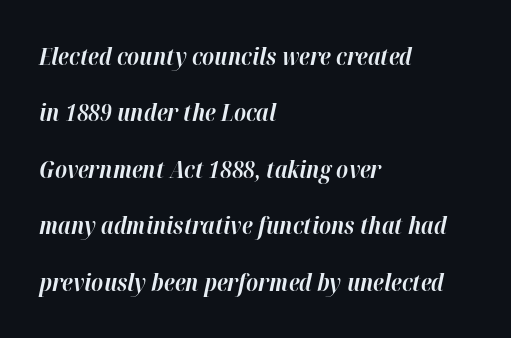
The image shows 24 px bold type, italic (leaning right); set left-aligned, loose line spacing (2.35x), normal letter spacing, not underlined.
